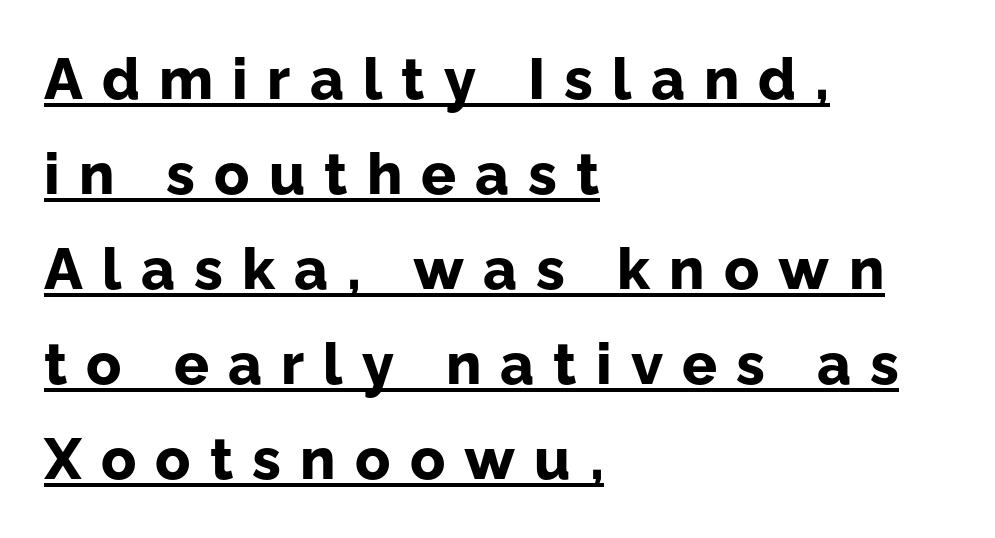
The image shows 58 px bold sans-serif type, upright; set left-aligned, normal line spacing (1.64x), unusually wide letter spacing (+0.33 em), underlined; low stroke contrast and a medium x-height.
